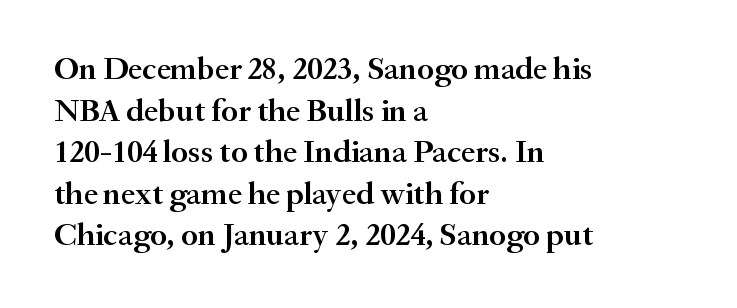
Typesetter's note: demi weight, one step under bold. Do the characters align in a grid? No, the font is proportional. Words float on clear page, feet unadorned. The space between consecutive lines is moderate. The type sits square on the baseline with zero lean. The paragraph has a hard left edge and a soft right edge.
